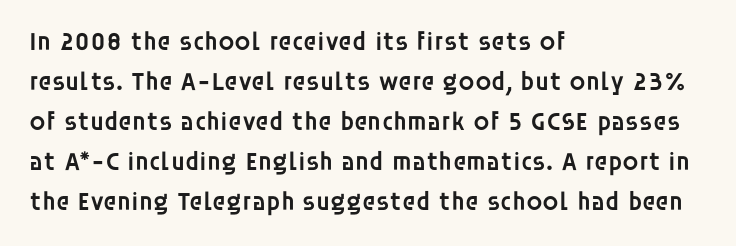
The image shows 26 px text type, upright; set left-aligned, normal line spacing (1.54x), normal letter spacing, not underlined.
